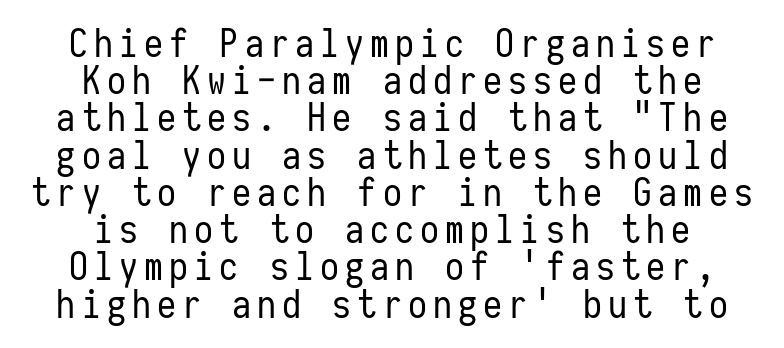
The face used here is monospaced, like something from a code editor. Beneath every word, the page is bare. Short and long lines alike share a common midpoint. This is the regular roman posture of the typeface.
